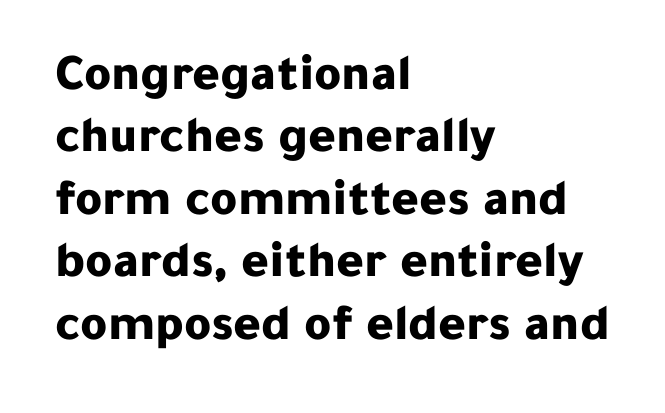
Q: Is the text bold? A: Yes.
Q: Is the text italic (slanted)? A: No, it is upright.
Q: Is the typeface a serif or a sans-serif typeface? A: Sans-serif.
Q: Is the text underlined? A: No.
Q: How is the paragraph aligned? A: Left-aligned.
Q: Is the spacing between letters normal or unusually wide? A: Normal.
Q: Width (condensed, normal, or wide)? A: Normal.
Q: Stroke contrast? A: Low.
Q: x-height? A: Medium.
Q: Monospaced? A: No.
